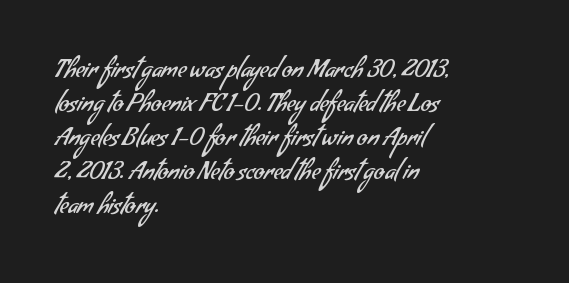
{"bold": "no", "underline": "no", "align": "left", "line_spacing": "normal", "line_spacing_ratio": 1.42, "letter_spacing": "normal", "letter_spacing_em": 0.0, "glyph_px": 24}
